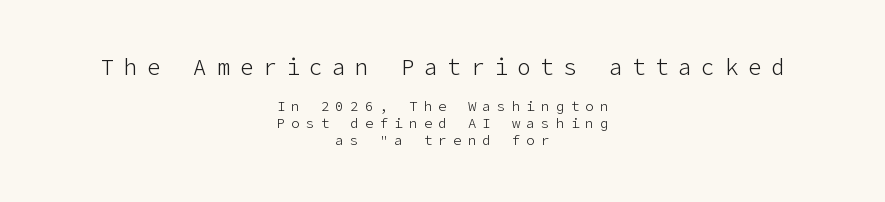
Q: Is the text bold? A: No.
Q: Is the text italic (slanted)? A: No, it is upright.
Q: Is the text underlined? A: No.
Q: How is the paragraph aligned? A: Centered.
Q: Is the spacing between letters normal or unusually wide? A: Unusually wide.
Q: Which block of text is set in a larger size, the first (top) or the second (bottom)? A: The first (top) one.
